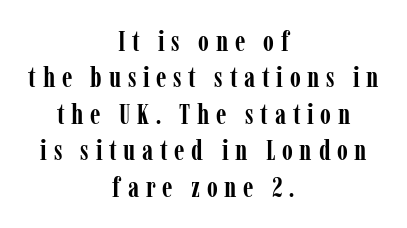
{"serif": "yes", "italic": "no", "bold": "yes", "weight": "semibold", "width": "condensed", "stroke_contrast": "low", "x_height": "medium", "monospaced": "no", "underline": "no", "align": "center", "line_spacing": "normal", "line_spacing_ratio": 1.3, "letter_spacing": "wide", "letter_spacing_em": 0.24, "glyph_px": 28}
